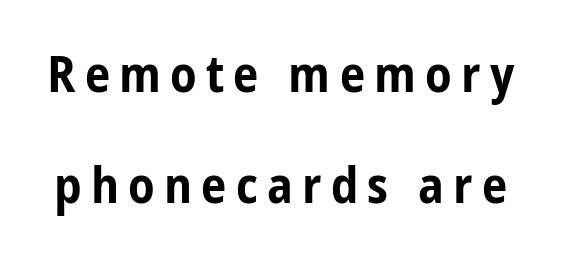
The image shows 51 px bold, condensed sans-serif type, upright; set loose line spacing (2.17x), not underlined; low stroke contrast and a medium x-height.
